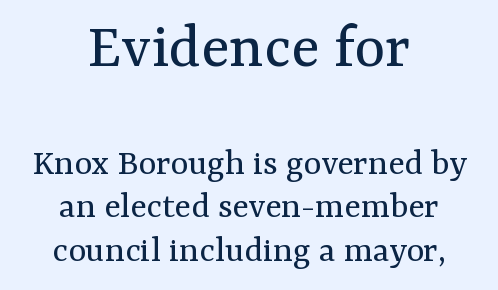
Q: Is the text bold? A: No.
Q: Is the text italic (slanted)? A: No, it is upright.
Q: Is the typeface a serif or a sans-serif typeface? A: Serif.
Q: Is the text underlined? A: No.
Q: How is the paragraph aligned? A: Centered.
Q: Is the spacing between letters normal or unusually wide? A: Normal.
Q: Is the spacing between lines tight, normal or loose? A: Tight.
Q: Which block of text is set in a larger size, the first (top) or the second (bottom)? A: The first (top) one.
Q: Width (condensed, normal, or wide)? A: Normal.
Q: Stroke contrast? A: Medium.
Q: x-height? A: Medium.
Q: Monospaced? A: No.
